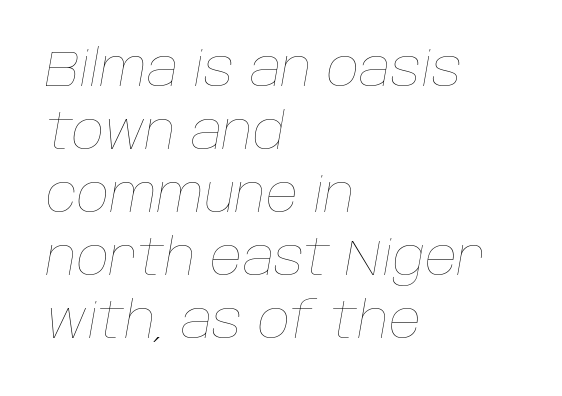
A quiet, ordinary-to-light weight characterises the typeface. Spacing verdict: proportional, widths tailored to each character. You can tell it's italic because the verticals aren't actually vertical. In terms of leading, this rendering sits right in the middle.
